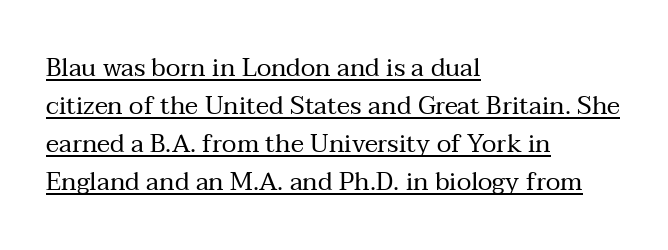
{"italic": "no", "bold": "no", "underline": "yes", "align": "left", "line_spacing": "normal", "line_spacing_ratio": 1.52, "letter_spacing": "normal", "letter_spacing_em": 0.0, "glyph_px": 25}
